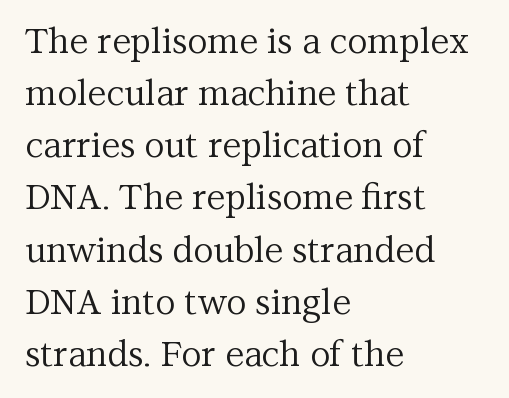
Notice how the passage keeps a crisp vertical edge on the left only. The cut favours lightness, reaching ordinary text weight at its darkest. A bare baseline throughout the passage. The passage shown is typed in a proportional face where columns would drift. Stroke terminals: seriffed.
